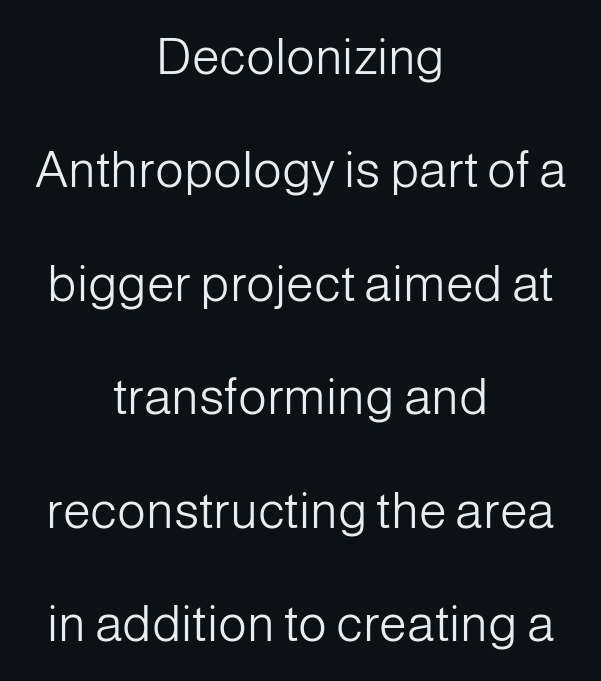
No extra ink here — the face is not bold. The rendering keeps characters at their native spacing. Centered paragraph, ragged on both sides. Character widths vary here, with narrow letters taking less room than wide ones.
